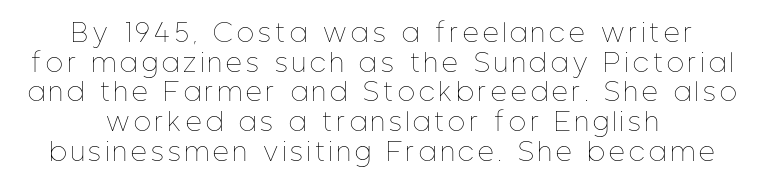
Type without underlining. Casual observation: everything's sitting right in the middle. Upright lettering throughout. Stems here are at most as thick as an everyday book face.
